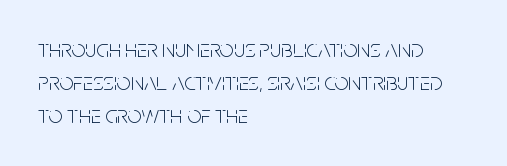
The image shows 25 px text type, upright; set left-aligned, normal line spacing (1.33x), normal letter spacing, not underlined.
